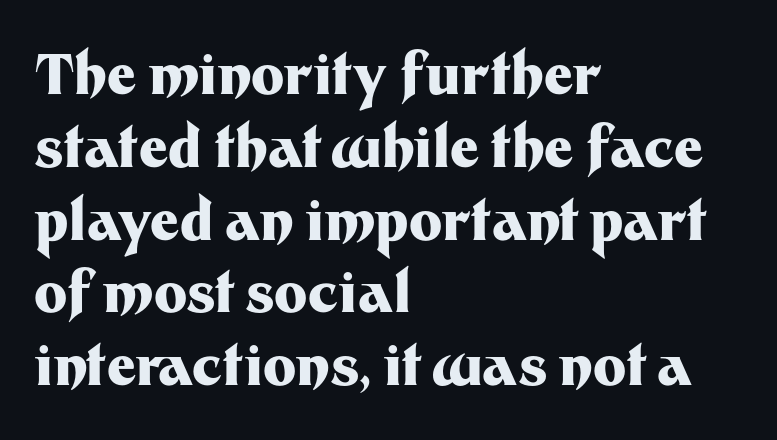
The sample has been set heavy, in full bold. Unmarked baselines from the first word to the last. The rendering uses natural spacing where letterforms have individual widths. Leading: standard. Nothing unusual about the tracking: characters are spaced as the font intends.
